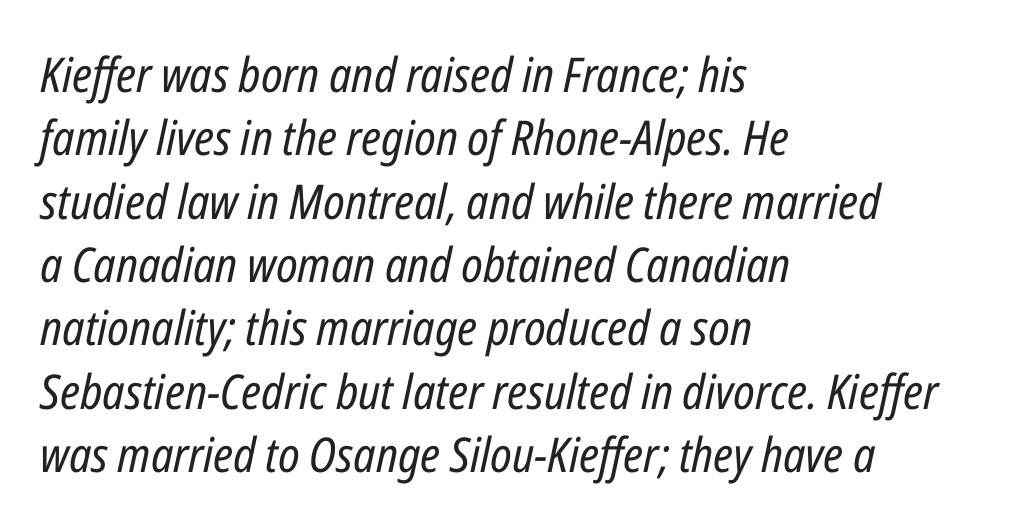
No letter is thick-stroked: the sample isn't bold. Rendered with sloped, italic letterforms. The letters advance in unequal steps, a hallmark of proportional type. The typesetter chose a ragged-right arrangement here.
